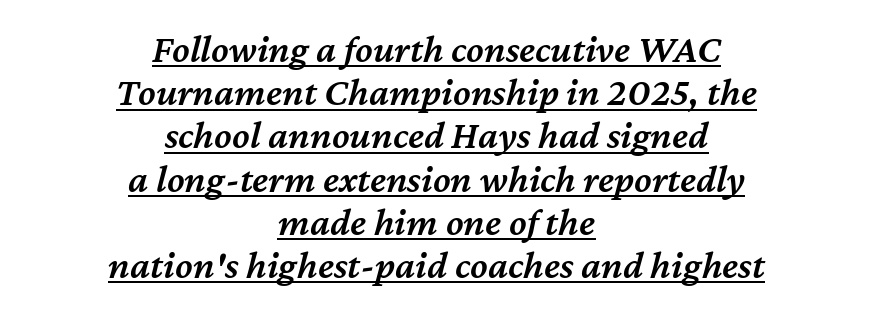
Centered paragraph, ragged on both sides. This rendering leaves character spacing at its baseline value. A bit beefed up — I'd call it semibold rather than bold. These lines huddle together more closely than default settings would place them.
